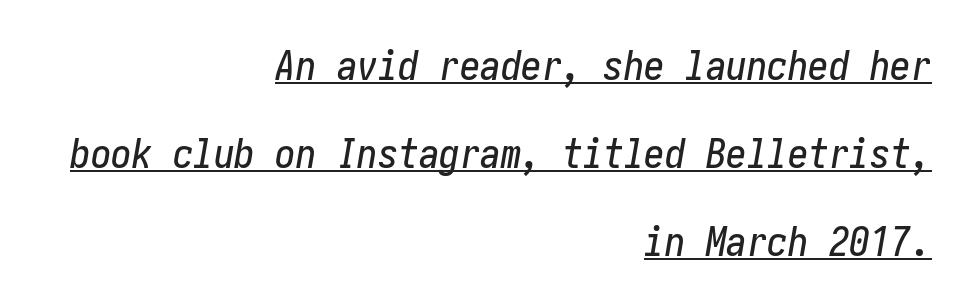
The image shows 41 px condensed type, italic (leaning right); set right-aligned, loose line spacing (2.15x), normal letter spacing, underlined; low stroke contrast and a medium x-height.
